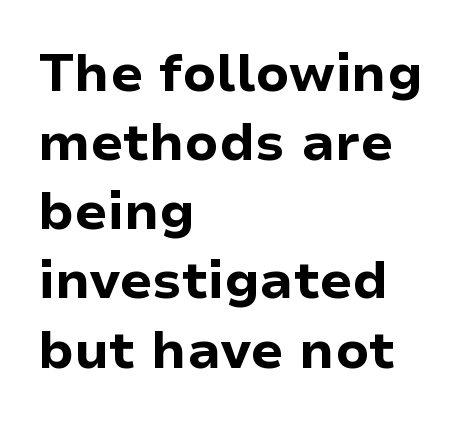
{"serif": "no", "italic": "no", "bold": "yes", "weight": "bold", "width": "normal", "stroke_contrast": "low", "x_height": "medium", "monospaced": "no", "underline": "no", "align": "left", "line_spacing": "normal", "line_spacing_ratio": 1.33, "letter_spacing": "normal", "letter_spacing_em": 0.0, "glyph_px": 52}
